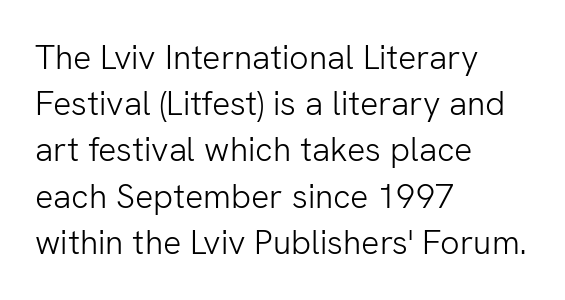
Here the designer chose a conventional face with non-uniform glyph widths. Compared with typical body copy, the letter spacing here is the same. Visually the block forms a straight wall on the left and a jagged coastline on the right. This sample keeps an unexceptional amount of space between lines. Stems here are at most as thick as an everyday book face.
